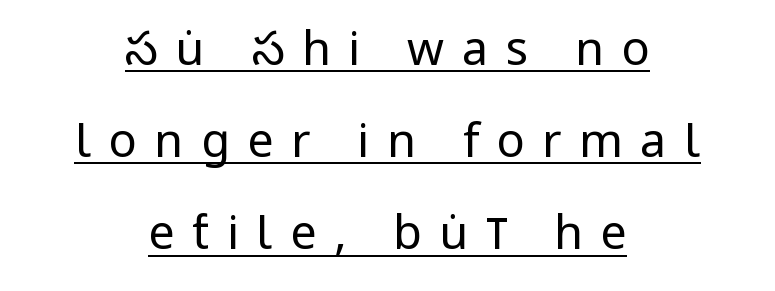
{"serif": "no", "italic": "no", "bold": "no", "weight": "regular", "width": "condensed", "stroke_contrast": "low", "x_height": "large", "monospaced": "no", "underline": "yes", "align": "center", "line_spacing": "loose", "line_spacing_ratio": 1.96, "letter_spacing": "wide", "letter_spacing_em": 0.37, "glyph_px": 47}
